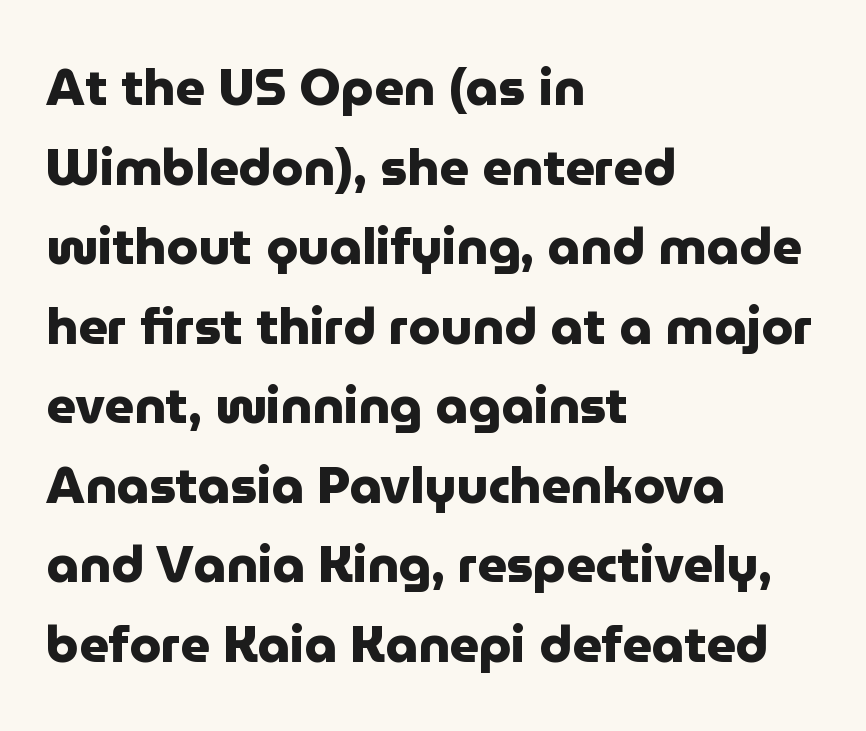
{"serif": "no", "italic": "no", "bold": "yes", "weight": "heavy", "width": "normal", "stroke_contrast": "low", "x_height": "medium", "monospaced": "no", "underline": "no", "align": "left", "line_spacing": "normal", "line_spacing_ratio": 1.56, "letter_spacing": "normal", "letter_spacing_em": 0.0, "glyph_px": 51}
